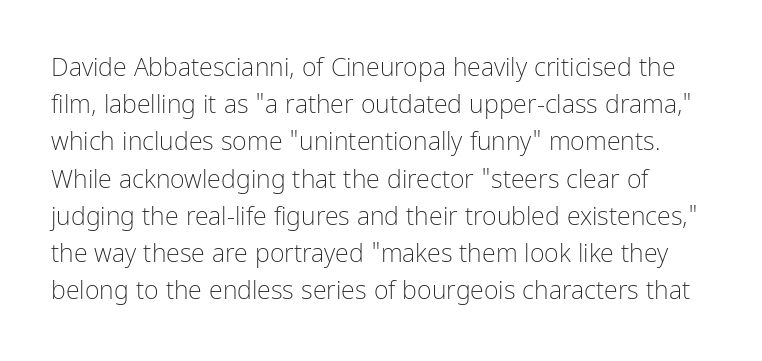
Q: Is the text bold? A: No.
Q: Is the text italic (slanted)? A: No, it is upright.
Q: Is the text underlined? A: No.
Q: Is the spacing between letters normal or unusually wide? A: Normal.
Q: Is the spacing between lines tight, normal or loose? A: Normal.
